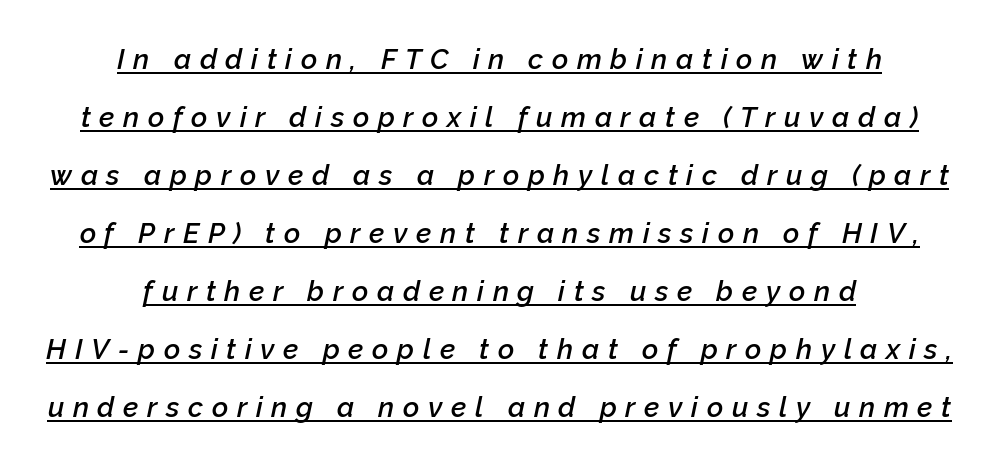
{"italic": "yes", "lean": "right", "slant_degrees": 12, "bold": "semi", "weight": "semibold", "width": "normal", "stroke_contrast": "low", "x_height": "medium", "monospaced": "no", "underline": "yes", "align": "center", "line_spacing": "loose", "line_spacing_ratio": 2.07, "letter_spacing": "wide", "letter_spacing_em": 0.31, "glyph_px": 28}
